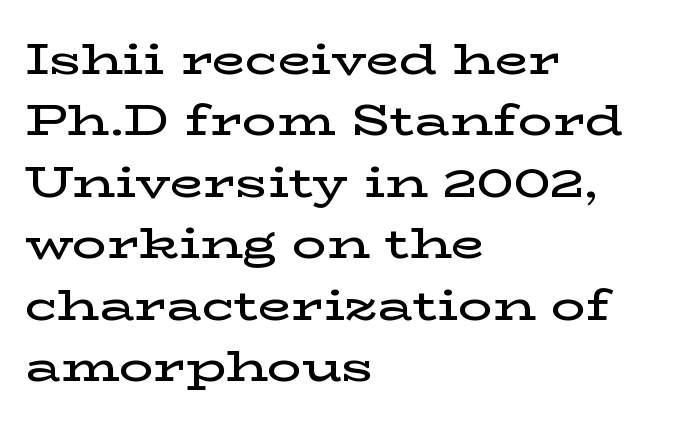
{"serif": "yes", "italic": "no", "bold": "semi", "weight": "semibold", "width": "wide", "stroke_contrast": "low", "x_height": "medium", "monospaced": "no", "underline": "no", "align": "left", "line_spacing": "normal", "line_spacing_ratio": 1.43, "letter_spacing": "normal", "letter_spacing_em": 0.0, "glyph_px": 43}
